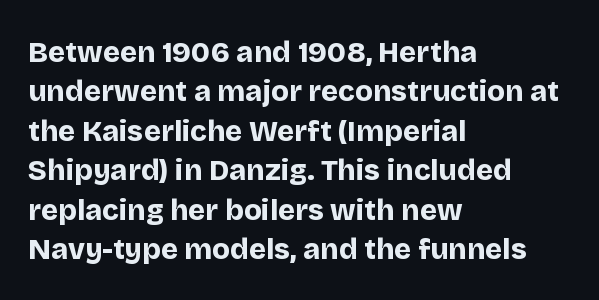
Q: Is the text bold? A: Yes.
Q: Is the text italic (slanted)? A: No, it is upright.
Q: Is the typeface a serif or a sans-serif typeface? A: Sans-serif.
Q: Is the text underlined? A: No.
Q: How is the paragraph aligned? A: Left-aligned.
Q: Is the spacing between letters normal or unusually wide? A: Normal.
Q: Is the spacing between lines tight, normal or loose? A: Normal.
Q: Width (condensed, normal, or wide)? A: Normal.
Q: Stroke contrast? A: Low.
Q: x-height? A: Large.
Q: Monospaced? A: No.
